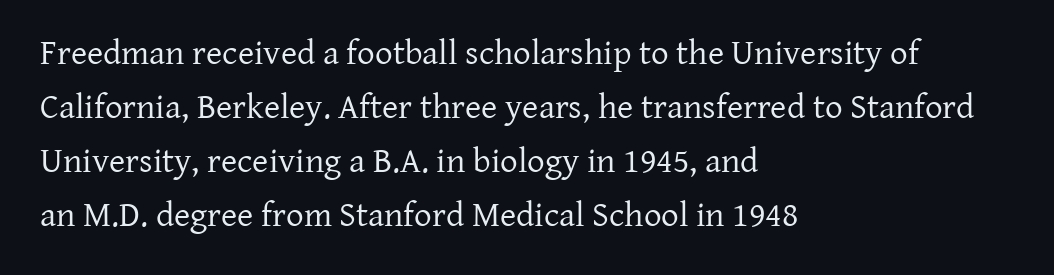
Q: Is the text bold? A: No.
Q: Is the text italic (slanted)? A: No, it is upright.
Q: Is the typeface a serif or a sans-serif typeface? A: Serif.
Q: Is the text underlined? A: No.
Q: How is the paragraph aligned? A: Left-aligned.
Q: Is the spacing between letters normal or unusually wide? A: Normal.
Q: Is the spacing between lines tight, normal or loose? A: Normal.
Q: Width (condensed, normal, or wide)? A: Normal.
Q: Stroke contrast? A: Low.
Q: x-height? A: Medium.
Q: Monospaced? A: No.
